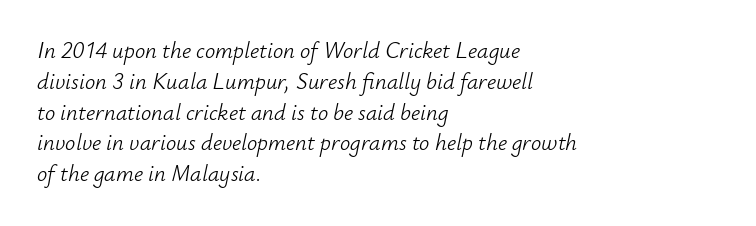
This rendering features lettering with no underline. Leading matches the norm, producing a regular column. The font is comparable to plain body text, perhaps lighter. The lines in this sample share a left origin and differ only in where they stop. If you drew a line through each stem, it would be angled. Tracking here is standard; glyphs follow each other at the usual distance.
